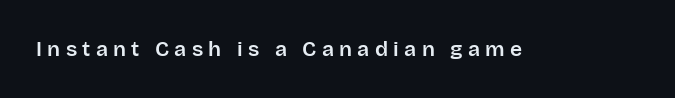
Ordinary non-slanted type is in use. Anything drawn beneath the words? Only blank space. Spacing between characters has been opened up far beyond the box default.
